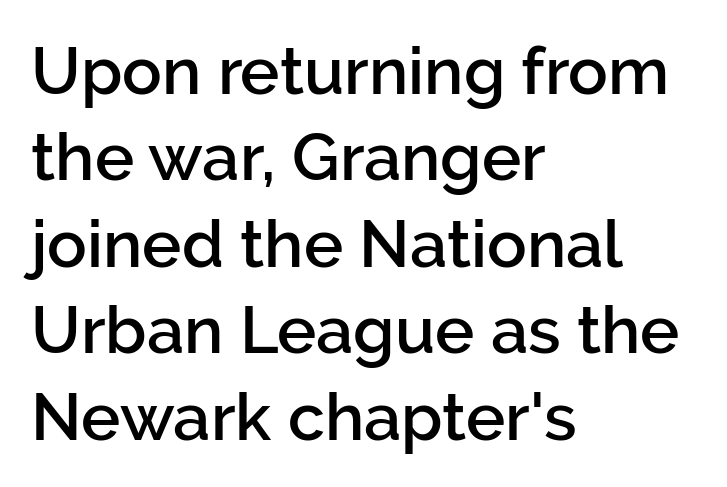
{"serif": "no", "italic": "no", "bold": "semi", "weight": "semibold", "width": "normal", "stroke_contrast": "low", "x_height": "medium", "monospaced": "no", "underline": "no", "align": "left", "line_spacing": "normal", "line_spacing_ratio": 1.31, "letter_spacing": "normal", "letter_spacing_em": 0.0, "glyph_px": 66}
